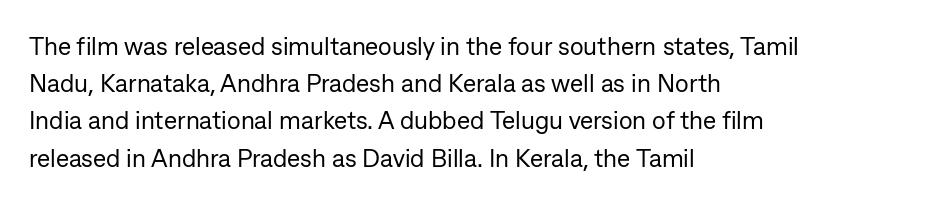
The image shows 25 px text type, upright; set left-aligned, normal line spacing (1.49x), normal letter spacing, not underlined.
